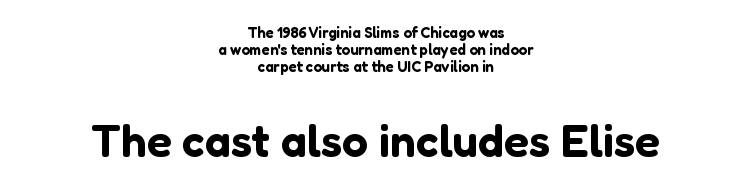
{"serif": "no", "italic": "no", "width": "normal", "stroke_contrast": "low", "x_height": "medium", "monospaced": "no", "underline": "no", "align": "center", "line_spacing": "tight", "line_spacing_ratio": 1.15, "letter_spacing": "normal", "letter_spacing_em": 0.0, "larger_block": "second", "size_ratio": 3.07, "glyph_px": 46}
